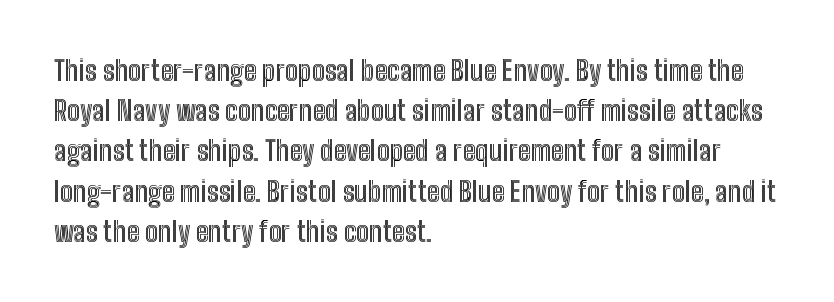
{"italic": "no", "underline": "no", "align": "left", "line_spacing": "normal", "line_spacing_ratio": 1.49, "letter_spacing": "normal", "letter_spacing_em": 0.0, "glyph_px": 27}
